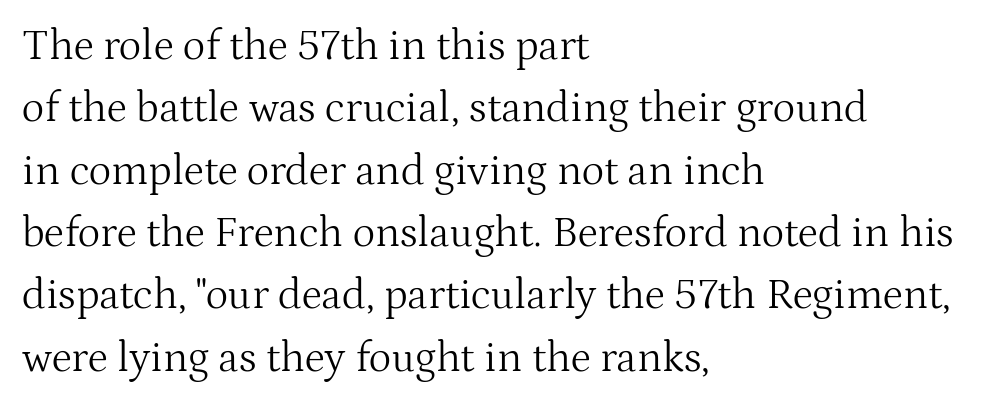
Posture: vertical. A typesetter would call this proportional, since set widths differ per character. Default kerning and tracking; the words read as compact shapes. You can tell from the footed stems that serif type was used. Lines of text with bare space underneath.
